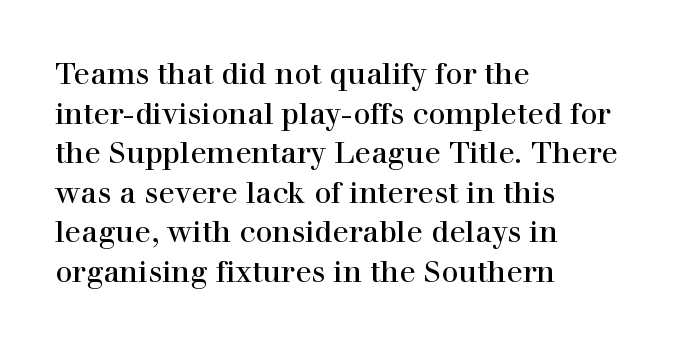
{"serif": "yes", "italic": "no", "width": "normal", "x_height": "medium", "monospaced": "no", "underline": "no", "align": "left", "line_spacing": "normal", "line_spacing_ratio": 1.32, "letter_spacing": "normal", "letter_spacing_em": 0.0, "glyph_px": 30}
